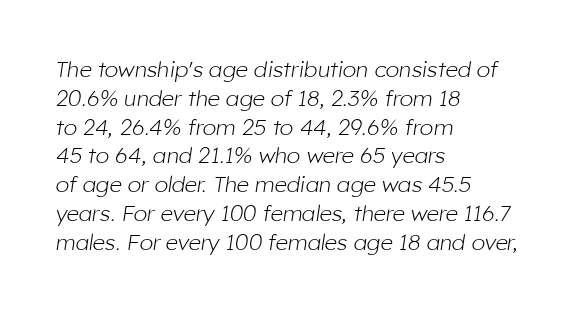
The face used here is rendered with its standard letterfit. This sample keeps an unexceptional amount of space between lines. All the whitespace from short lines collects on the right. The typeface has the unassuming heft of standard copy or less.
